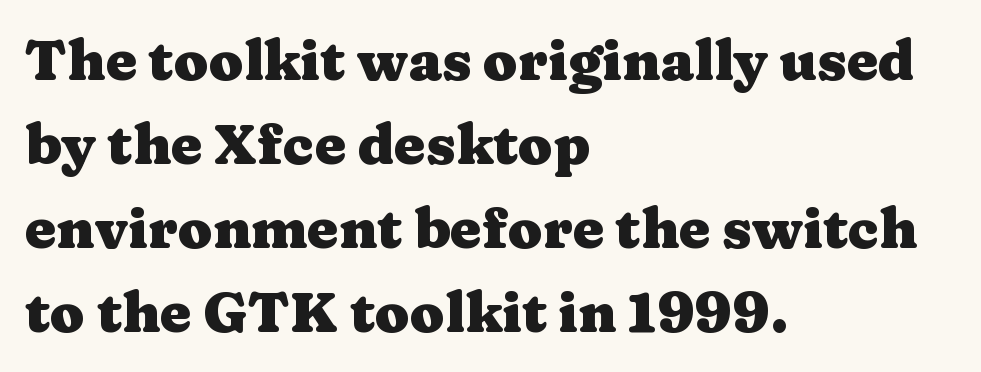
The image shows 56 px heavy, wide serif type, upright; set left-aligned, normal line spacing (1.5x), normal letter spacing, not underlined; medium stroke contrast and a medium x-height.
